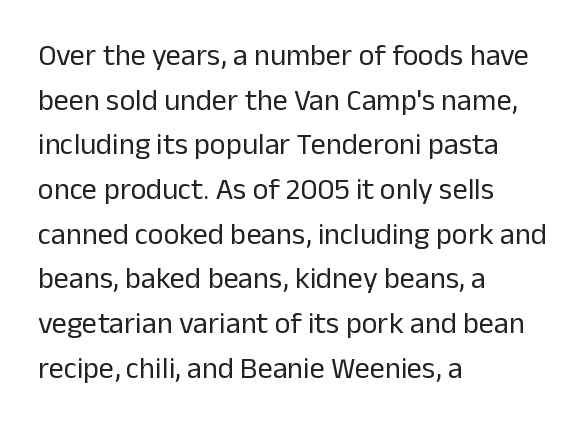
{"serif": "no", "italic": "no", "bold": "no", "weight": "regular", "width": "normal", "stroke_contrast": "low", "x_height": "medium", "monospaced": "no", "underline": "no", "align": "left", "line_spacing": "normal", "line_spacing_ratio": 1.49, "letter_spacing": "normal", "letter_spacing_em": 0.0, "glyph_px": 30}
